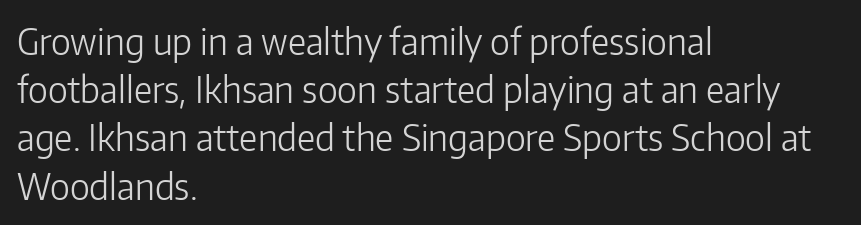
Q: Is the text bold? A: No.
Q: Is the text italic (slanted)? A: No, it is upright.
Q: Is the typeface a serif or a sans-serif typeface? A: Sans-serif.
Q: Is the text underlined? A: No.
Q: How is the paragraph aligned? A: Left-aligned.
Q: Is the spacing between letters normal or unusually wide? A: Normal.
Q: Is the spacing between lines tight, normal or loose? A: Normal.
Q: Width (condensed, normal, or wide)? A: Normal.
Q: Stroke contrast? A: Low.
Q: x-height? A: Medium.
Q: Monospaced? A: No.
